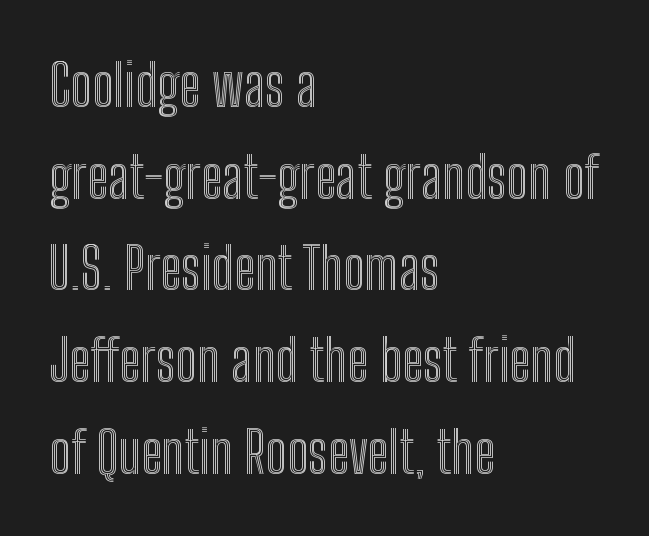
Q: Is the text italic (slanted)? A: No, it is upright.
Q: Is the text underlined? A: No.
Q: How is the paragraph aligned? A: Left-aligned.
Q: Is the spacing between letters normal or unusually wide? A: Normal.
Q: Is the spacing between lines tight, normal or loose? A: Normal.
Q: Width (condensed, normal, or wide)? A: Condensed.
Q: x-height? A: Medium.
Q: Monospaced? A: No.
